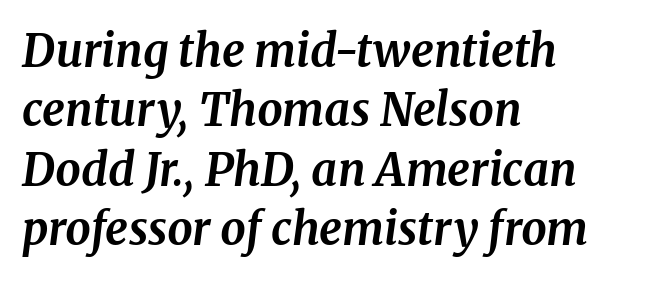
Teacher's note: observe the even left margin — that is flush-left alignment. Bare-footed words on every line. Letterform terminals end in serifs throughout the passage. The letters sit at their default tracking, neither squeezed nor spread. The lines sit at an ordinary, default distance from one another.
